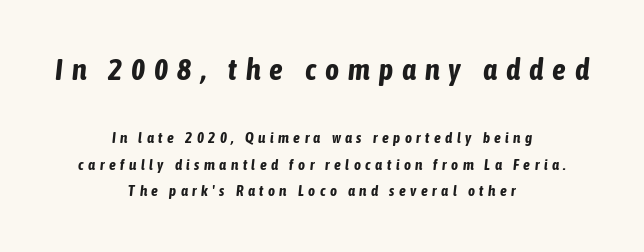
The foot of each line stays bare and open. The letters are spread apart with noticeably loose tracking. Compared with a flush-left layout, this one balances lines on the center instead. Type size steps down from the first block to the second. Emphasis-style slanted type is in use.
